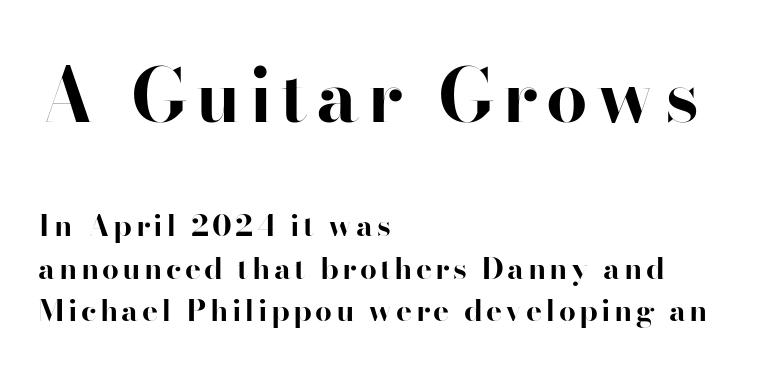
{"serif": "no", "italic": "no", "bold": "yes", "weight": "bold", "width": "normal", "stroke_contrast": "high", "x_height": "small", "monospaced": "no", "underline": "no", "align": "left", "line_spacing": "normal", "line_spacing_ratio": 1.42, "larger_block": "first", "size_ratio": 2.47, "glyph_px": 74}
